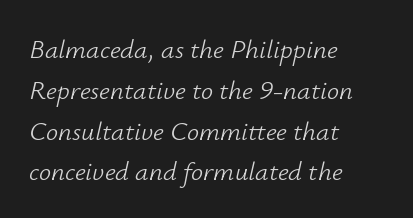
Q: Is the text bold? A: No.
Q: Is the text italic (slanted)? A: Yes, it leans right by about 12 degrees.
Q: Is the text underlined? A: No.
Q: How is the paragraph aligned? A: Left-aligned.
Q: Is the spacing between letters normal or unusually wide? A: Normal.
Q: Is the spacing between lines tight, normal or loose? A: Normal.
